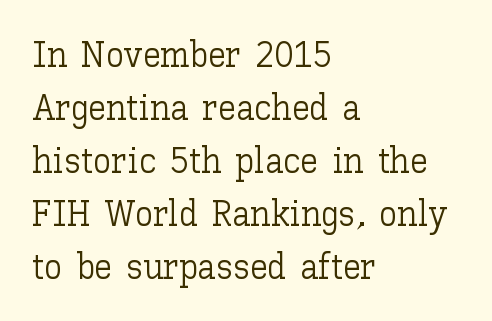
The typesetter chose a ragged-right arrangement here. Honestly, there is no underline to notice here at all. Whoever set this chose a conventional vertical rhythm. Spacing verdict: proportional, widths tailored to each character.
